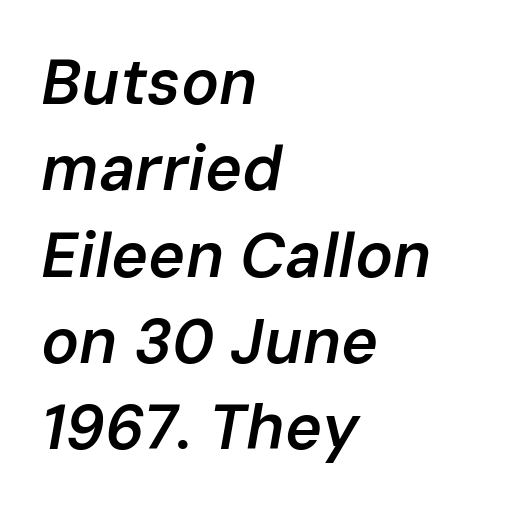
How are the letters spaced? Ordinarily, with no added tracking. A fair bit of extra ink — the face is semibold, not bold. Each letter keeps its own natural width here, so spacing adapts to shape. Notice how the stems are inclined rather than vertical — that's the hallmark of italics.
